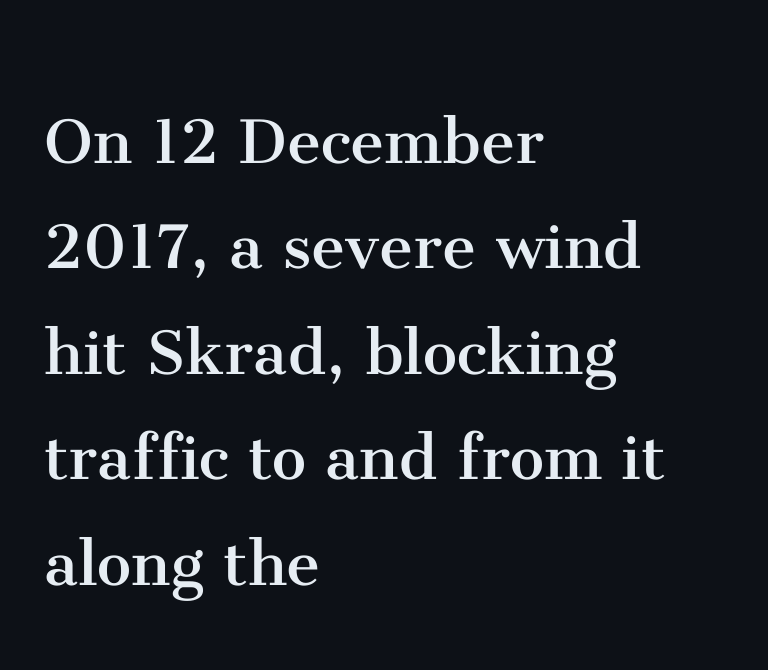
The image shows 77 px regular-weight serif type, upright; set left-aligned, normal line spacing (1.37x), normal letter spacing, not underlined; medium stroke contrast and a medium x-height.
